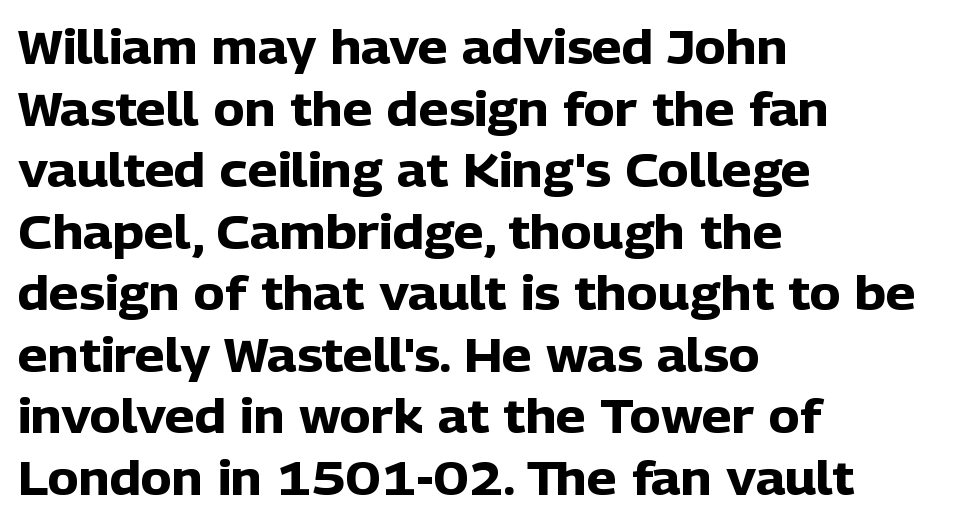
The image shows 47 px heavy sans-serif type, upright; set left-aligned, normal line spacing (1.31x), normal letter spacing, not underlined; low stroke contrast and a medium x-height.
